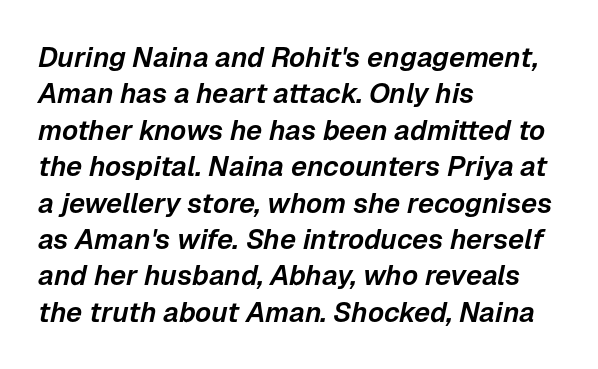
The rendering uses a moderate line-height, typical for paragraphs. The horizontal fit of the characters is conventional and even. Words float on clear page, feet unadorned. The face used here is proportionally spaced, like ordinary book or web type. Casual observation: everything's shoved over to the left.
